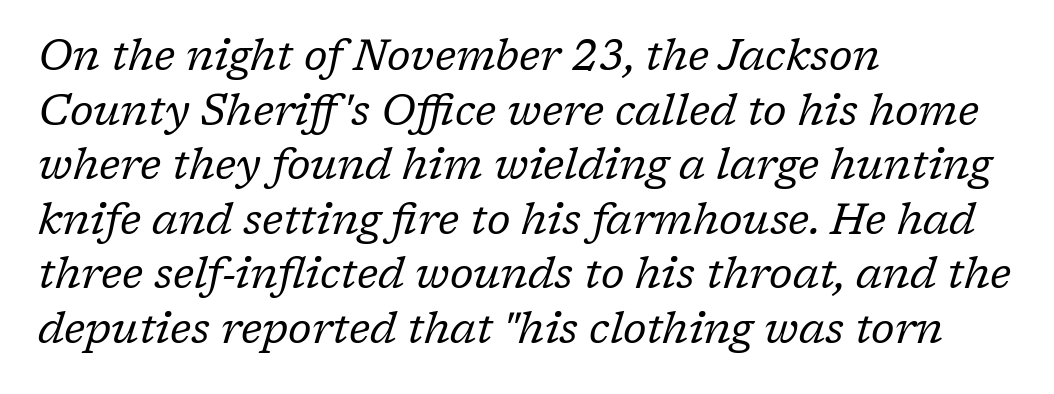
The image shows 43 px regular-weight serif type, italic (leaning right); set left-aligned, normal line spacing (1.27x), normal letter spacing, not underlined; low stroke contrast and a medium x-height.
